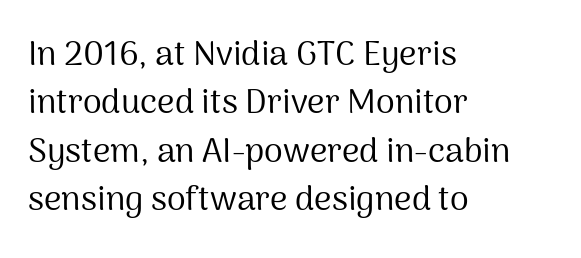
The image shows 34 px regular-weight sans-serif type, upright; set left-aligned, normal line spacing (1.42x), normal letter spacing, not underlined; medium stroke contrast and a medium x-height.
